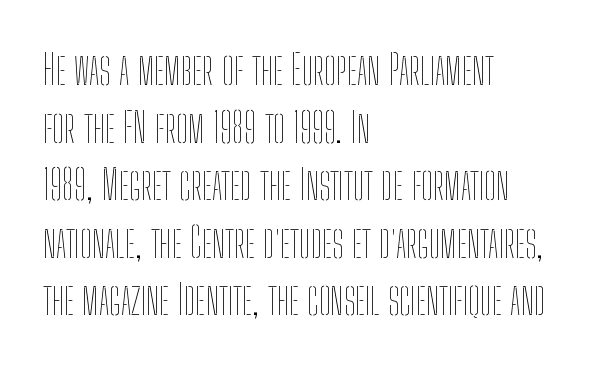
Honestly, the letter spacing is just normal — you wouldn't notice it. Is the stroke heavy? The answer is a plain regular-or-lighter. Do the characters align in a grid? No, the font is proportional. Check the space under the baseline: it is left empty. Baseline-to-baseline distance is the conventional proportion of letter height.
